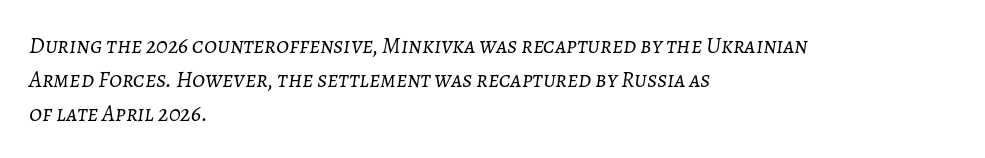
The image shows 23 px text type, italic (leaning right); set left-aligned, normal line spacing (1.47x), normal letter spacing, not underlined.
